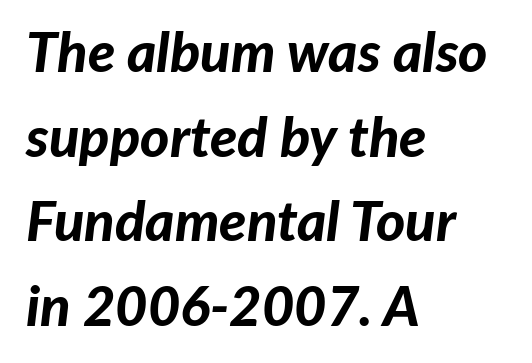
One-word summary of the alignment: left. Emphasis by weight is at full strength: bold. Leading: standard. Does extra space separate the letters? No, they use regular spacing. Letters rest on an invisible, unmarked baseline.
